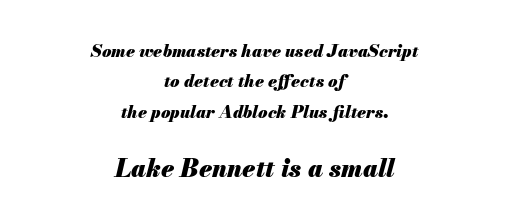
Q: Is the text bold? A: Yes.
Q: Is the text italic (slanted)? A: Yes, it leans right by about 13 degrees.
Q: Is the text underlined? A: No.
Q: How is the paragraph aligned? A: Centered.
Q: Is the spacing between letters normal or unusually wide? A: Normal.
Q: Which block of text is set in a larger size, the first (top) or the second (bottom)? A: The second (bottom) one.
